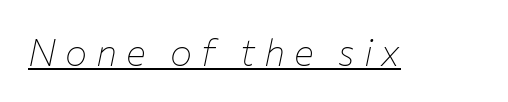
{"italic": "yes", "lean": "right", "slant_degrees": 12, "bold": "no", "weight": "thin", "width": "normal", "stroke_contrast": "low", "x_height": "medium", "monospaced": "no", "underline": "yes", "letter_spacing": "wide", "letter_spacing_em": 0.24, "glyph_px": 37}
